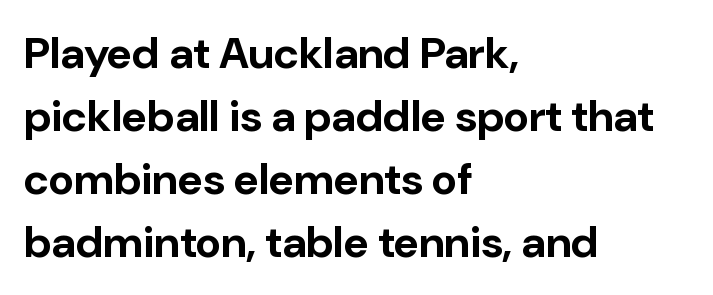
{"serif": "no", "italic": "no", "bold": "yes", "weight": "bold", "width": "normal", "stroke_contrast": "low", "x_height": "medium", "monospaced": "no", "underline": "no", "align": "left", "line_spacing": "normal", "line_spacing_ratio": 1.43, "letter_spacing": "normal", "letter_spacing_em": 0.0, "glyph_px": 44}
